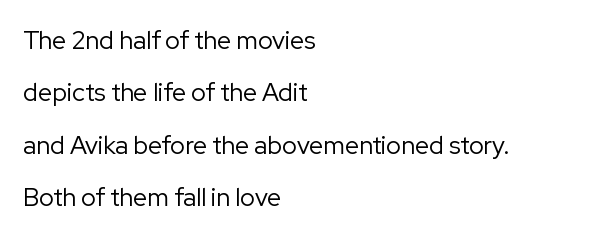
{"italic": "no", "bold": "no", "underline": "no", "align": "left", "line_spacing": "loose", "line_spacing_ratio": 2.1, "letter_spacing": "normal", "letter_spacing_em": 0.0, "glyph_px": 25}
